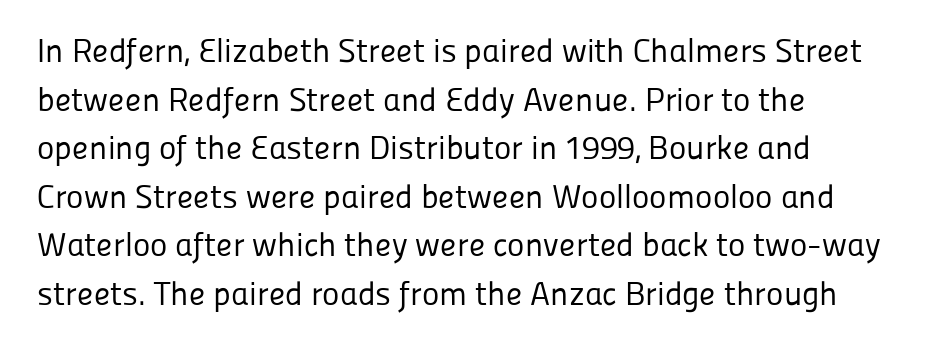
The image shows 33 px regular-weight sans-serif type, upright; set left-aligned, normal line spacing (1.47x), normal letter spacing, not underlined; low stroke contrast and a medium x-height.
